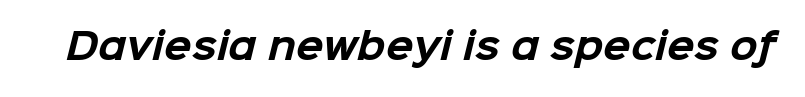
Q: Is the text bold? A: Yes.
Q: Is the typeface a serif or a sans-serif typeface? A: Sans-serif.
Q: Is the text underlined? A: No.
Q: Is the spacing between letters normal or unusually wide? A: Normal.
Q: Width (condensed, normal, or wide)? A: Normal.
Q: Stroke contrast? A: Low.
Q: x-height? A: Medium.
Q: Monospaced? A: No.
